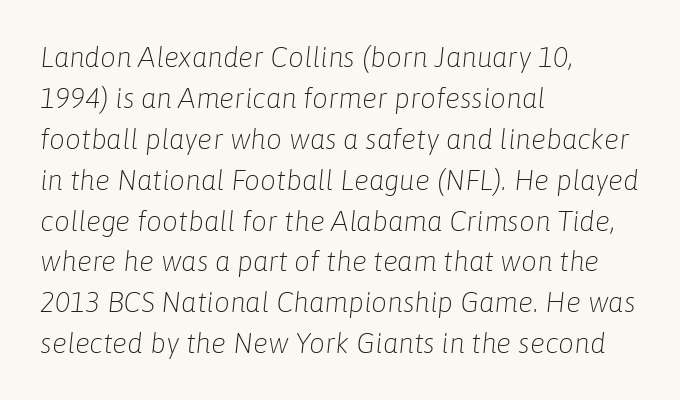
{"italic": "yes", "lean": "right", "slant_degrees": 6, "bold": "no", "weight": "light", "width": "normal", "stroke_contrast": "low", "x_height": "medium", "monospaced": "no", "underline": "no", "align": "left", "line_spacing": "normal", "line_spacing_ratio": 1.46, "letter_spacing": "normal", "letter_spacing_em": 0.0, "glyph_px": 28}
